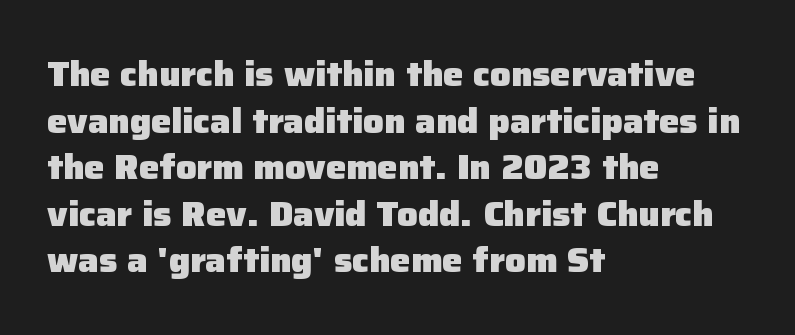
The image shows 34 px heavy sans-serif type, upright; set left-aligned, normal line spacing (1.37x), normal letter spacing, not underlined; low stroke contrast and a medium x-height.
